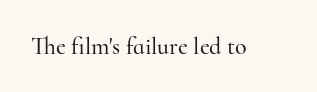
{"italic": "no", "underline": "no", "letter_spacing": "normal", "letter_spacing_em": 0.0, "glyph_px": 24}
